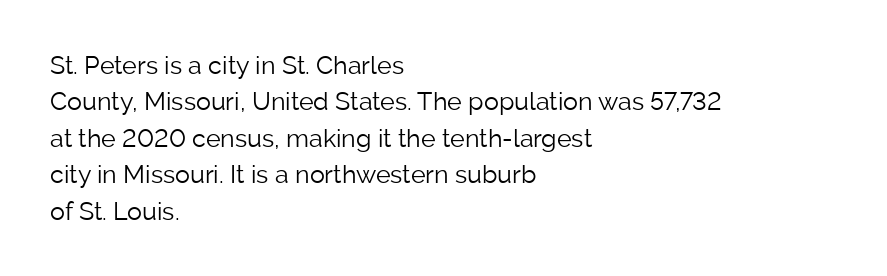
Q: Is the text bold? A: No.
Q: Is the text italic (slanted)? A: No, it is upright.
Q: Is the text underlined? A: No.
Q: How is the paragraph aligned? A: Left-aligned.
Q: Is the spacing between letters normal or unusually wide? A: Normal.
Q: Is the spacing between lines tight, normal or loose? A: Normal.
